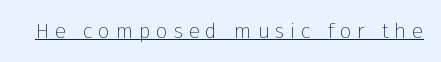
Caption: lettering with a line underneath. Honestly, the letter spacing is so wide it's the main thing you notice. When letters stand straight like this, we call the style roman or upright. Heft: none added — not bold.
